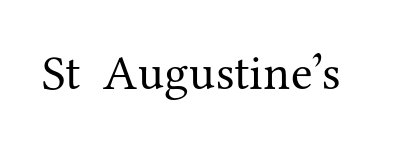
Q: Is the text bold? A: No.
Q: Is the text italic (slanted)? A: No, it is upright.
Q: Is the typeface a serif or a sans-serif typeface? A: Serif.
Q: Is the text underlined? A: No.
Q: Is the spacing between letters normal or unusually wide? A: Normal.
Q: Width (condensed, normal, or wide)? A: Normal.
Q: Stroke contrast? A: Medium.
Q: x-height? A: Medium.
Q: Monospaced? A: No.
